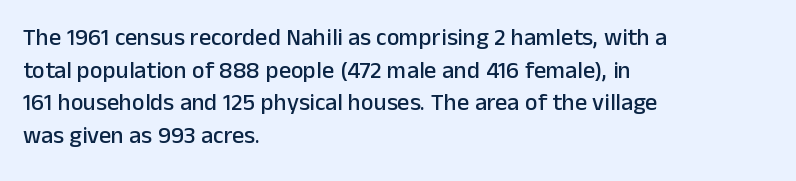
The image shows 24 px text type, upright; set left-aligned, normal line spacing (1.36x), normal letter spacing, not underlined.
